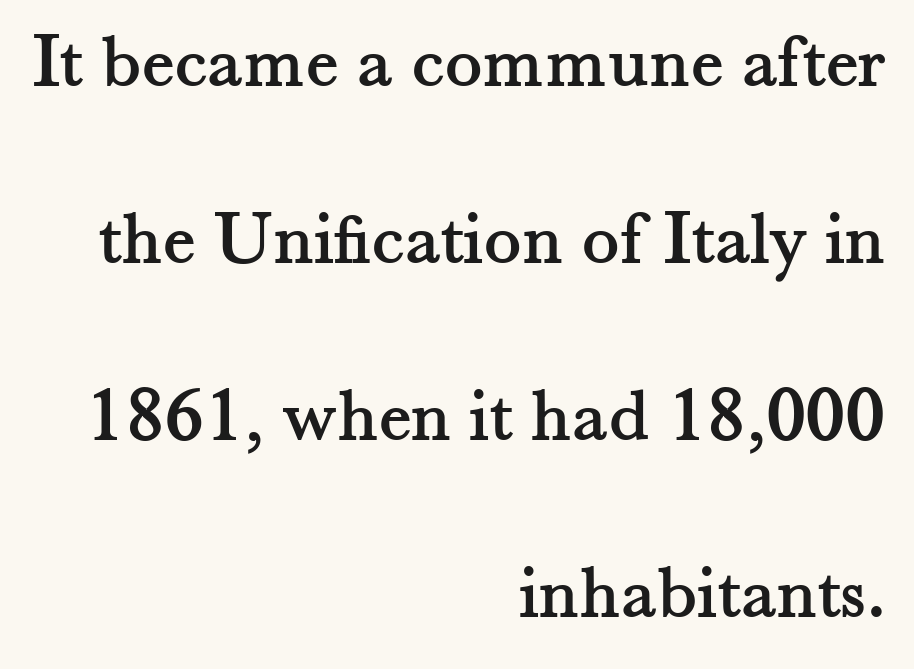
{"serif": "yes", "italic": "no", "width": "normal", "stroke_contrast": "medium", "x_height": "small", "monospaced": "no", "underline": "no", "align": "right", "line_spacing": "loose", "line_spacing_ratio": 2.27, "letter_spacing": "normal", "letter_spacing_em": 0.0, "glyph_px": 78}
